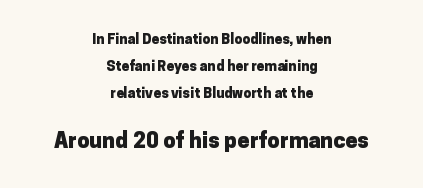
Q: Is the text bold? A: Yes.
Q: Is the text italic (slanted)? A: No, it is upright.
Q: Is the text underlined? A: No.
Q: How is the paragraph aligned? A: Centered.
Q: Is the spacing between letters normal or unusually wide? A: Normal.
Q: Is the spacing between lines tight, normal or loose? A: Loose.
Q: Which block of text is set in a larger size, the first (top) or the second (bottom)? A: The second (bottom) one.
